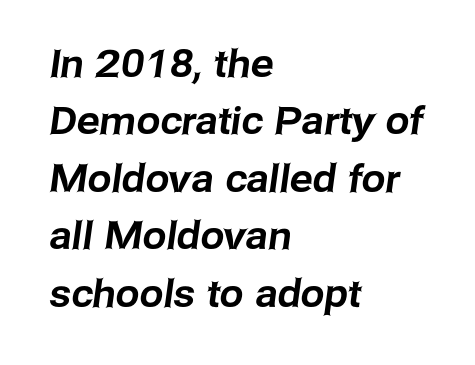
These lines keep a tight, regular rhythm from letter to letter. Font category for this specimen: sans-serif. The baseline area is clear. The rendering uses natural spacing where letterforms have individual widths. Whoever set this chose a conventional vertical rhythm.
